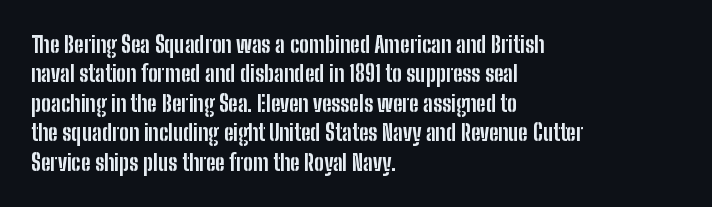
The vertical gap from one line to the next is medium. The rendering uses a bold face; every stroke is thick and dark. When letters stand straight like this, we call the style roman or upright. A typesetter would call this zero additional tracking.
